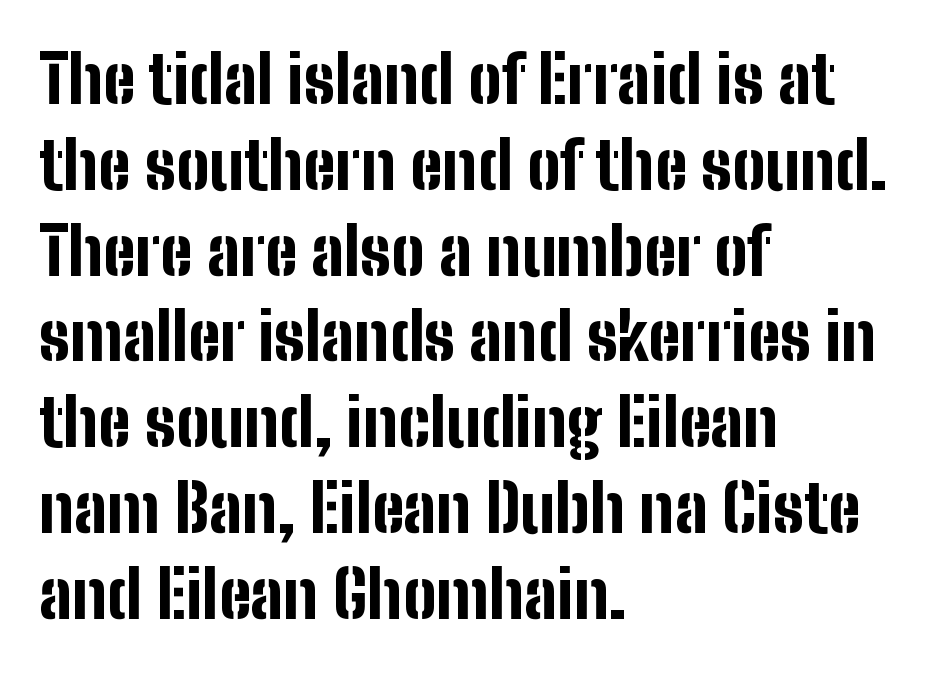
The zone under the glyphs is completely vacant. The letters sit at their default tracking, neither squeezed nor spread. Spacing verdict: proportional, widths tailored to each character. Line starts are locked; line ends wander. Every stem runs plumb, perpendicular to the baseline. Nope, no serifs anywhere on these letters.
